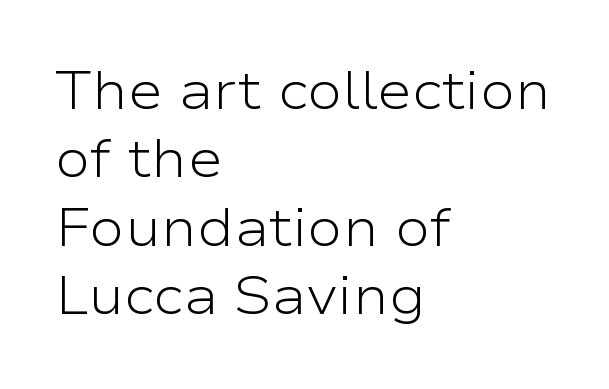
{"serif": "no", "italic": "no", "bold": "no", "weight": "light", "width": "wide", "stroke_contrast": "low", "x_height": "medium", "monospaced": "no", "underline": "no", "align": "left", "line_spacing": "normal", "line_spacing_ratio": 1.29, "letter_spacing": "normal", "letter_spacing_em": 0.0, "glyph_px": 53}
